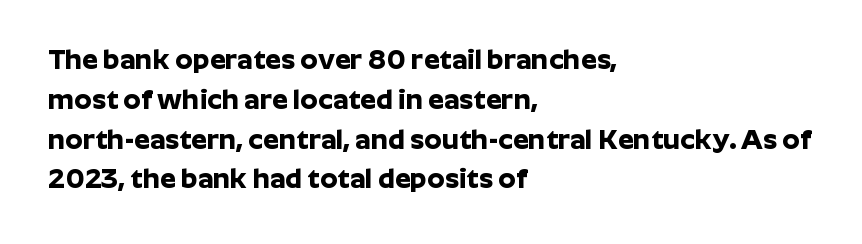
The paragraph has a hard left edge and a soft right edge. Looks like regular typesetting: each glyph gets only the width it needs. I'd call this a sans setting — the letters go barefoot. Each word holds together tightly as a unit, with standard inter-letter gaps. Caption: bold face, heavy strokes.
